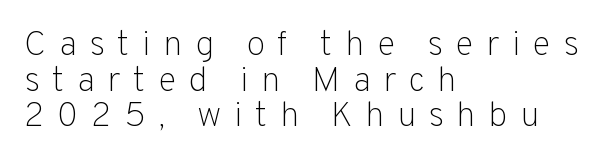
All the whitespace from short lines collects on the right. The space between consecutive lines is stingy. No feet cap the strokes, marking this as sans-serif type. Here the designer chose a conventional face with non-uniform glyph widths.
